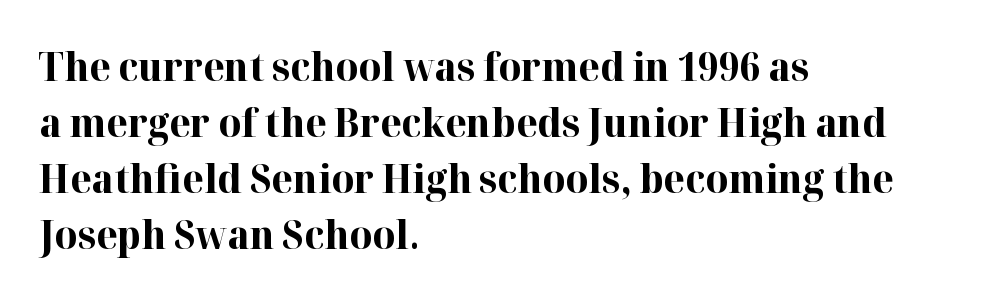
Q: Is the text bold? A: Yes.
Q: Is the text italic (slanted)? A: No, it is upright.
Q: Is the typeface a serif or a sans-serif typeface? A: Serif.
Q: Is the text underlined? A: No.
Q: How is the paragraph aligned? A: Left-aligned.
Q: Is the spacing between letters normal or unusually wide? A: Normal.
Q: Is the spacing between lines tight, normal or loose? A: Normal.
Q: Width (condensed, normal, or wide)? A: Normal.
Q: Stroke contrast? A: High.
Q: x-height? A: Medium.
Q: Monospaced? A: No.
